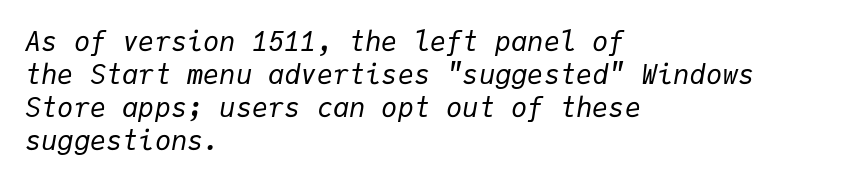
Q: Is the text bold? A: No.
Q: Is the text italic (slanted)? A: Yes, it leans right by about 9 degrees.
Q: Is the text underlined? A: No.
Q: How is the paragraph aligned? A: Left-aligned.
Q: Is the spacing between letters normal or unusually wide? A: Normal.
